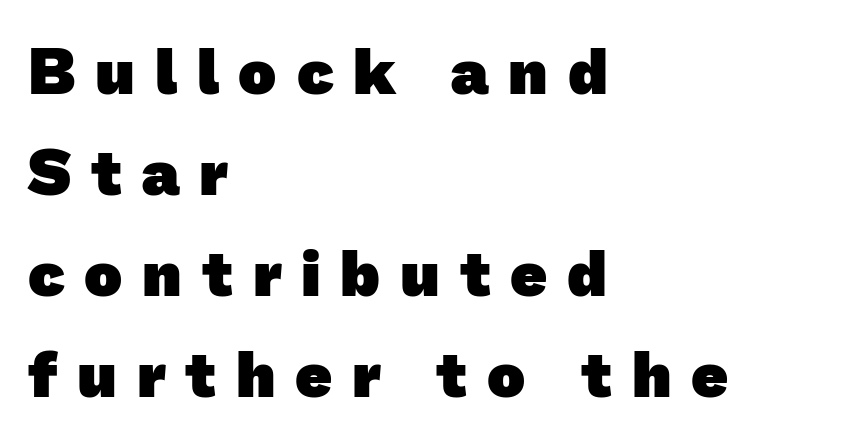
The image shows 64 px heavy sans-serif type; set left-aligned, normal line spacing (1.58x), unusually wide letter spacing (+0.31 em), not underlined; low stroke contrast and a medium x-height.
